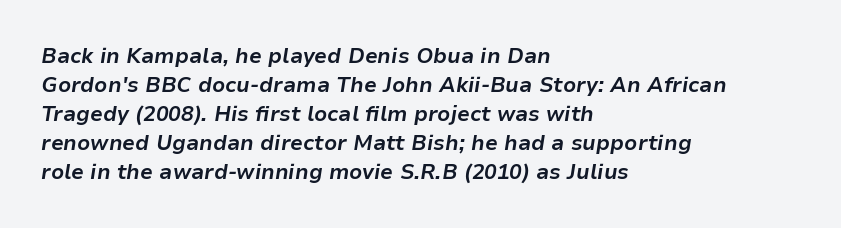
Q: Is the text bold? A: Yes.
Q: Is the text italic (slanted)? A: Yes, it leans right by about 9 degrees.
Q: Is the text underlined? A: No.
Q: How is the paragraph aligned? A: Left-aligned.
Q: Is the spacing between letters normal or unusually wide? A: Normal.
Q: Is the spacing between lines tight, normal or loose? A: Normal.
